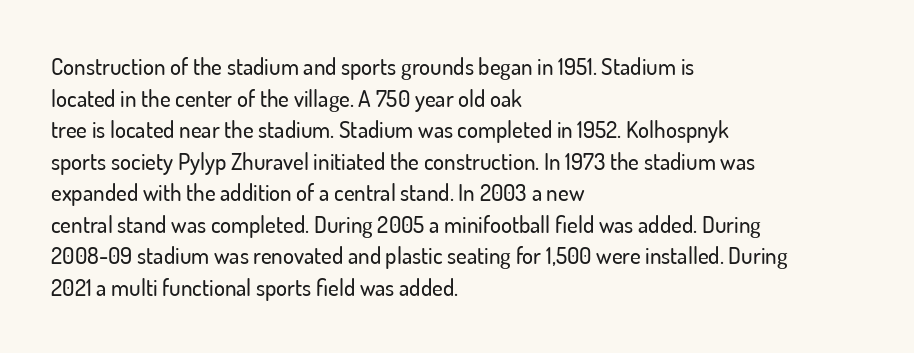
The image shows 23 px text type, upright; set left-aligned, normal line spacing (1.37x), normal letter spacing, not underlined.
